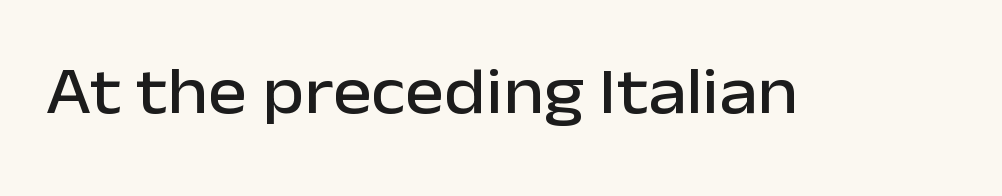
The face used here is rendered with its standard letterfit. Varying glyph widths throughout — classic text-font behaviour. Glance below the letters and you will spot only blank space. Vertical strokes here are truly vertical. A typesetter would label this face a sans.
